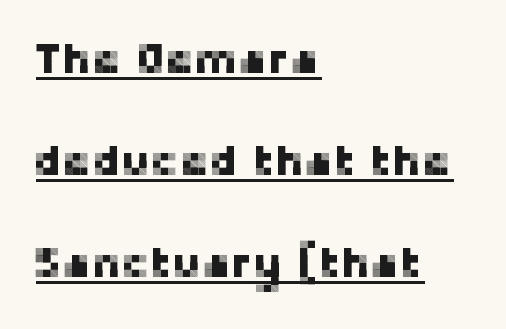
The image shows 44 px sans-serif type, upright; set left-aligned, loose line spacing (2.32x), normal letter spacing, underlined; low stroke contrast and a medium x-height.
